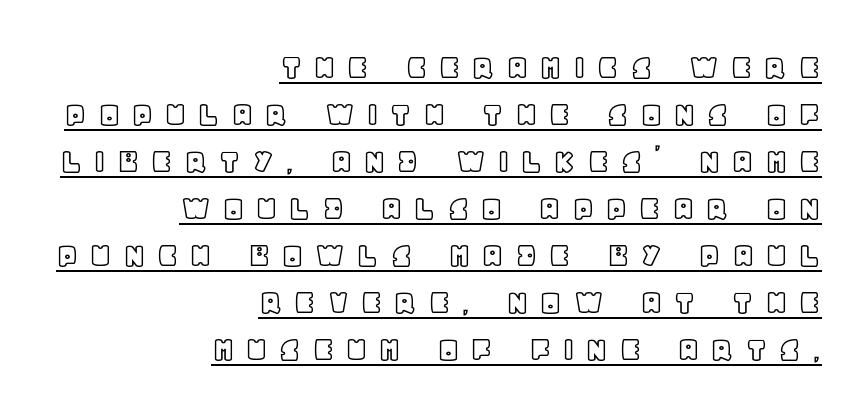
{"italic": "no", "width": "normal", "x_height": "large", "monospaced": "no", "underline": "yes", "align": "right", "line_spacing": "normal", "line_spacing_ratio": 1.27, "letter_spacing": "wide", "letter_spacing_em": 0.28, "glyph_px": 37}
